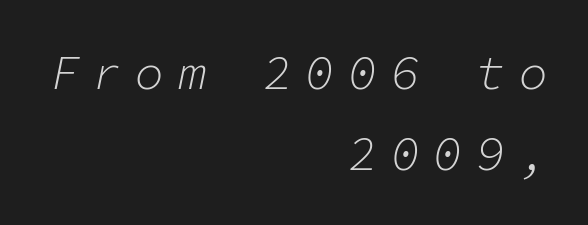
The image shows 49 px light type, italic (leaning right), monospaced; set right-aligned, normal line spacing (1.66x), unusually wide letter spacing (+0.27 em), not underlined; low stroke contrast and a medium x-height.
